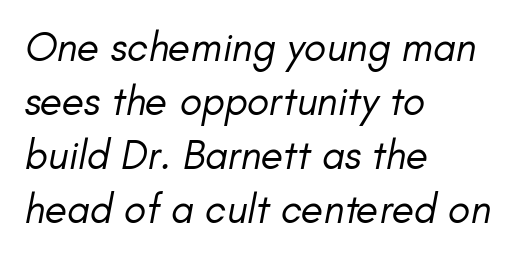
The specimen omits any rule beneath the text block's lines. The letters advance in unequal steps, a hallmark of proportional type. The gaps between neighbouring characters are ordinary and unremarkable. Quick note: interline space is typical.
